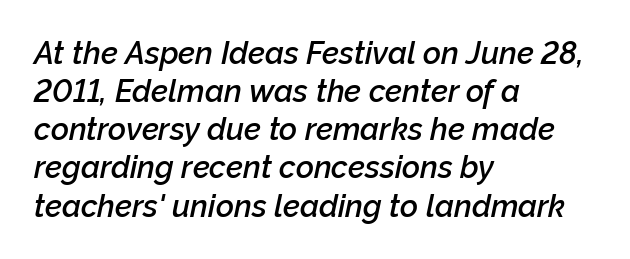
Q: Is the text bold? A: Semi-bold.
Q: Is the text italic (slanted)? A: Yes, it leans right by about 12 degrees.
Q: Is the text underlined? A: No.
Q: How is the paragraph aligned? A: Left-aligned.
Q: Is the spacing between letters normal or unusually wide? A: Normal.
Q: Width (condensed, normal, or wide)? A: Normal.
Q: Stroke contrast? A: Low.
Q: x-height? A: Medium.
Q: Monospaced? A: No.
